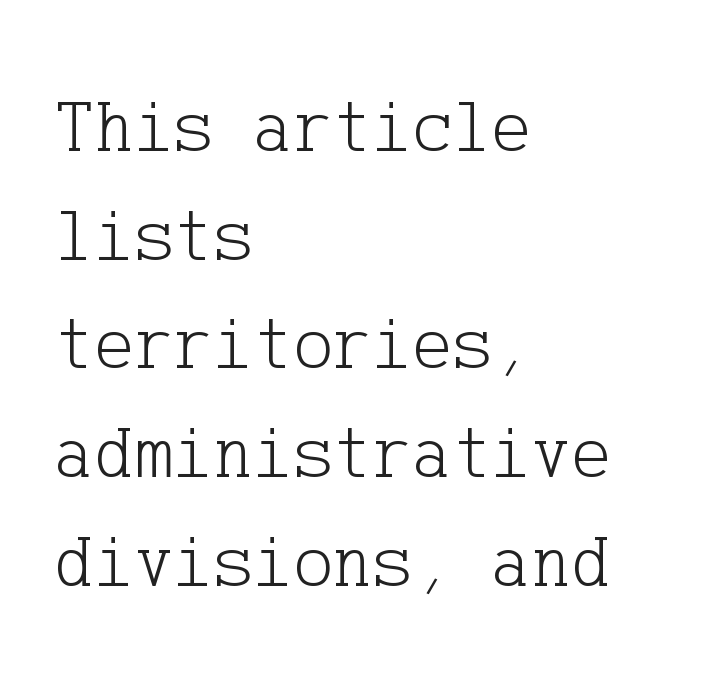
Q: Is the text bold? A: No.
Q: Is the text italic (slanted)? A: No, it is upright.
Q: Is the typeface a serif or a sans-serif typeface? A: Serif.
Q: Is the text underlined? A: No.
Q: How is the paragraph aligned? A: Left-aligned.
Q: Is the spacing between letters normal or unusually wide? A: Normal.
Q: Is the spacing between lines tight, normal or loose? A: Normal.
Q: Width (condensed, normal, or wide)? A: Normal.
Q: Stroke contrast? A: Low.
Q: x-height? A: Medium.
